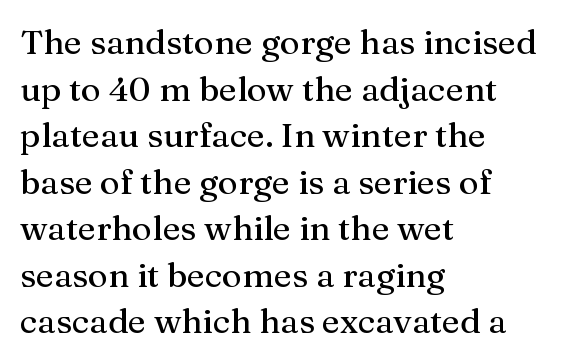
The gap between lines stays unmarked. Note the varied advance widths — an 'i' is clearly narrower than an 'm'. Yep, those are serifs on the letters. A classic flush-left, rag-right setting is used for this passage. Rows of type keep a routine distance in the vertical direction. The axis of the letterforms is exactly vertical.
